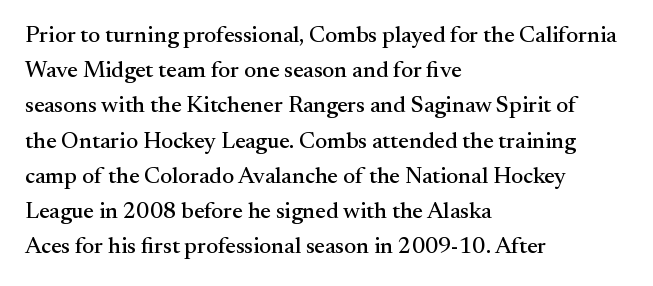
The image shows 23 px text type, upright; set left-aligned, normal line spacing (1.53x), normal letter spacing, not underlined.
